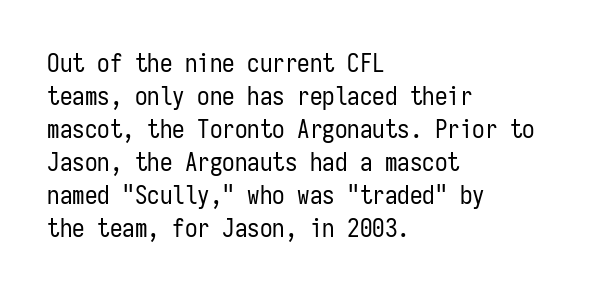
The image shows 25 px text type, upright; set left-aligned, normal line spacing (1.32x), normal letter spacing, not underlined.
